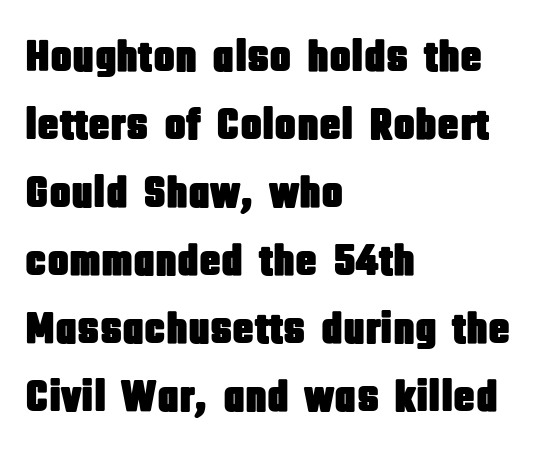
{"serif": "no", "italic": "no", "width": "condensed", "stroke_contrast": "low", "x_height": "large", "monospaced": "no", "underline": "no", "align": "left", "line_spacing": "normal", "line_spacing_ratio": 1.51, "letter_spacing": "normal", "letter_spacing_em": 0.0, "glyph_px": 45}
